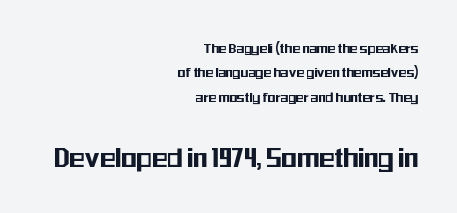
Quick note: not italic, upright. Is the letter spacing exaggerated? No — it looks like the ordinary default. Interline gaps are of average width in this sample. Whoever set this made the second block the dominant, larger element.
